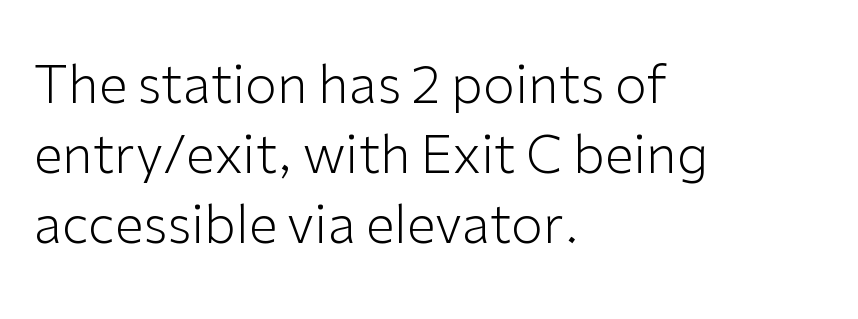
The image shows 52 px light sans-serif type, upright; set left-aligned, normal line spacing (1.35x), normal letter spacing, not underlined; low stroke contrast and a medium x-height.
